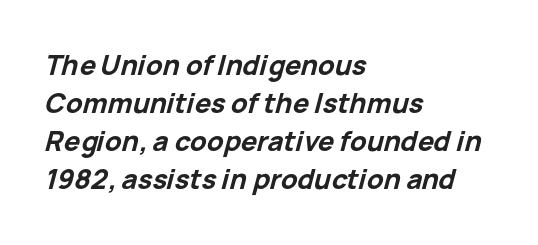
{"italic": "yes", "lean": "right", "slant_degrees": 15, "bold": "yes", "underline": "no", "align": "left", "line_spacing": "normal", "line_spacing_ratio": 1.41, "letter_spacing": "normal", "letter_spacing_em": 0.0, "glyph_px": 27}
